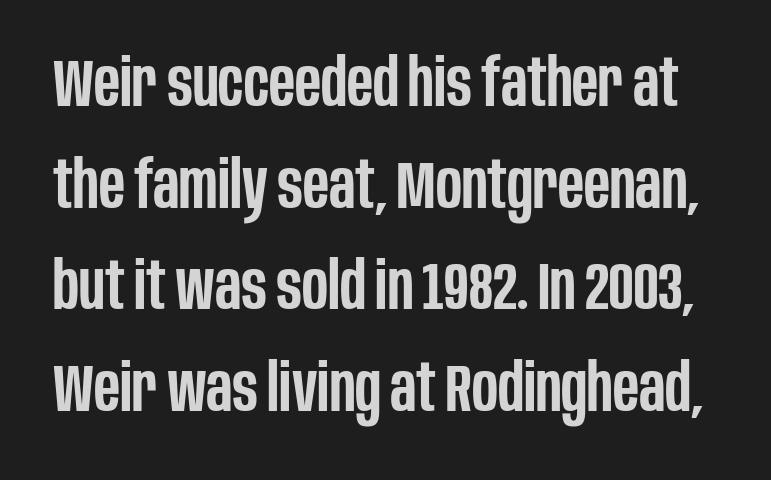
Q: Is the text bold? A: Semi-bold.
Q: Is the text italic (slanted)? A: No, it is upright.
Q: Is the typeface a serif or a sans-serif typeface? A: Sans-serif.
Q: Is the text underlined? A: No.
Q: Is the spacing between letters normal or unusually wide? A: Normal.
Q: Is the spacing between lines tight, normal or loose? A: Normal.
Q: Width (condensed, normal, or wide)? A: Condensed.
Q: Stroke contrast? A: Low.
Q: x-height? A: Large.
Q: Monospaced? A: No.
